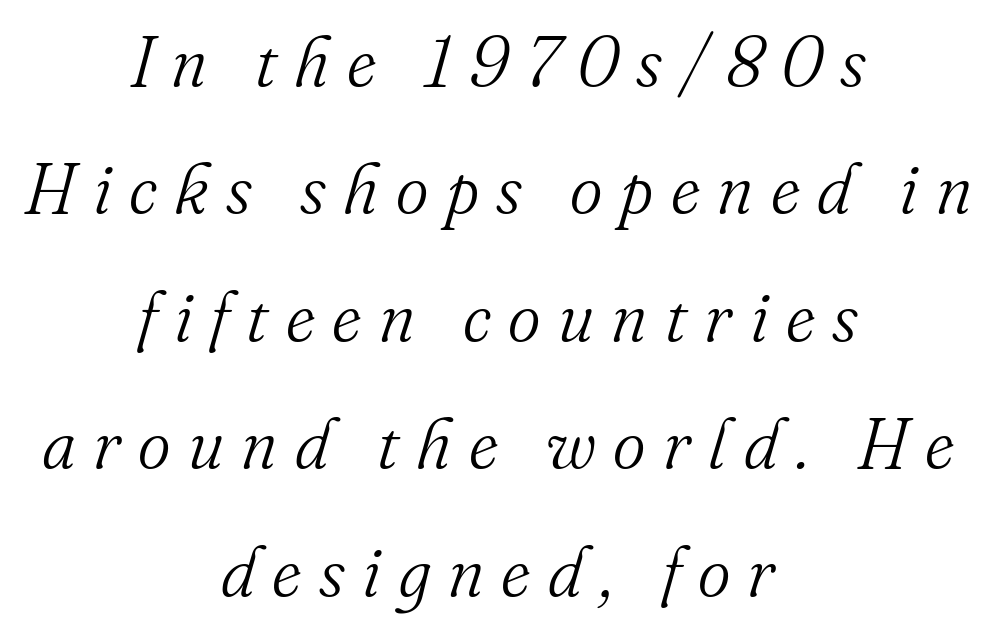
Q: Is the text bold? A: No.
Q: Is the text italic (slanted)? A: Yes, it leans right by about 16 degrees.
Q: Is the typeface a serif or a sans-serif typeface? A: Serif.
Q: Is the text underlined? A: No.
Q: How is the paragraph aligned? A: Centered.
Q: Is the spacing between letters normal or unusually wide? A: Unusually wide.
Q: Width (condensed, normal, or wide)? A: Normal.
Q: Stroke contrast? A: Medium.
Q: x-height? A: Small.
Q: Monospaced? A: No.
